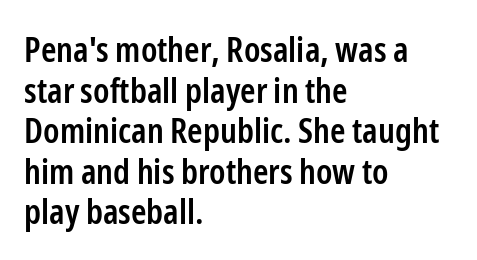
Letterform terminals end flat and unadorned throughout the passage. Honestly, the letter spacing is just normal — you wouldn't notice it. Think of a printed novel: that variable character pitch is what you see here. Glance below the letters and you will spot only blank space. Unlike italic type, these characters show no tilt at all.
